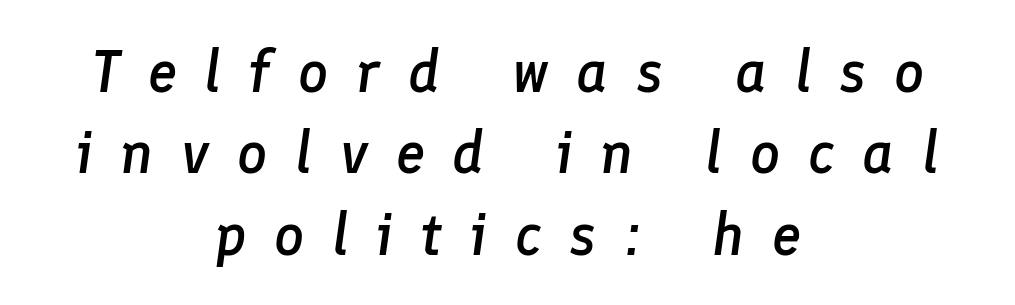
Moderately thickened strokes mark this as semibold type. Varying glyph widths throughout — classic text-font behaviour. A typesetter would call this leading conventional body-copy spacing. If you folded the block vertically in half, each line would mirror itself in length.
